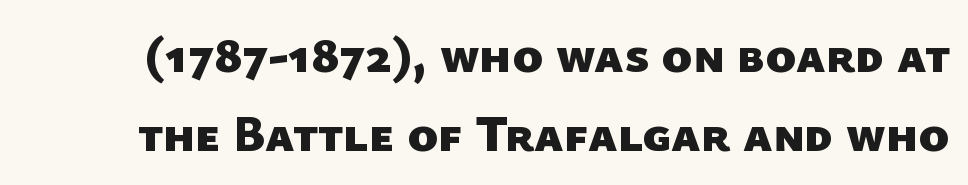
The passage shown stacks its lines at a standard gap. Tracking here is standard; glyphs follow each other at the usual distance. You'd pick this weight for a headline — it's a proper bold. Nothing sits at the stroke ends, so this counts as sans-serif. The letters advance in unequal steps, a hallmark of proportional type. Unmarked baselines from the first word to the last.
